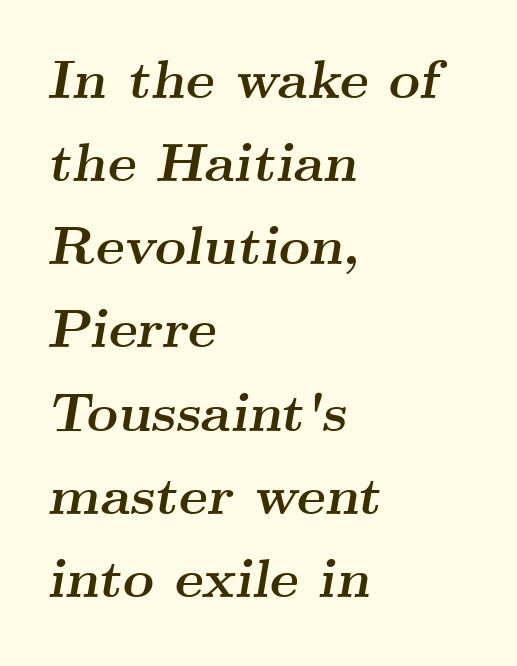
Q: Is the text bold? A: Yes.
Q: Is the text italic (slanted)? A: Yes, it leans right by about 9 degrees.
Q: Is the typeface a serif or a sans-serif typeface? A: Serif.
Q: Is the text underlined? A: No.
Q: How is the paragraph aligned? A: Left-aligned.
Q: Is the spacing between letters normal or unusually wide? A: Normal.
Q: Is the spacing between lines tight, normal or loose? A: Normal.
Q: Width (condensed, normal, or wide)? A: Wide.
Q: Stroke contrast? A: Medium.
Q: x-height? A: Small.
Q: Monospaced? A: No.
